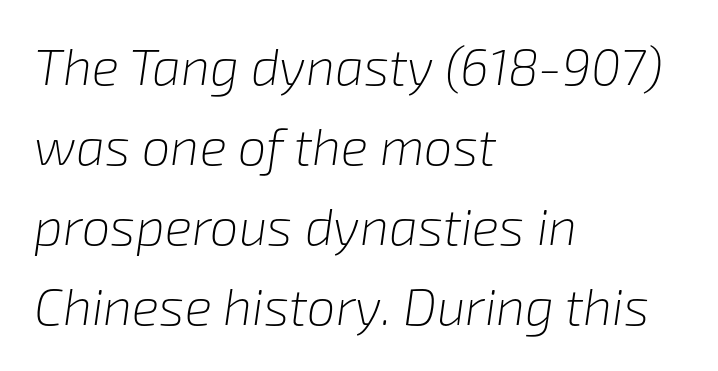
Q: Is the text bold? A: No.
Q: Is the text italic (slanted)? A: Yes, it leans right by about 8 degrees.
Q: Is the text underlined? A: No.
Q: How is the paragraph aligned? A: Left-aligned.
Q: Is the spacing between letters normal or unusually wide? A: Normal.
Q: Is the spacing between lines tight, normal or loose? A: Normal.
Q: Width (condensed, normal, or wide)? A: Normal.
Q: Stroke contrast? A: Low.
Q: x-height? A: Medium.
Q: Monospaced? A: No.
